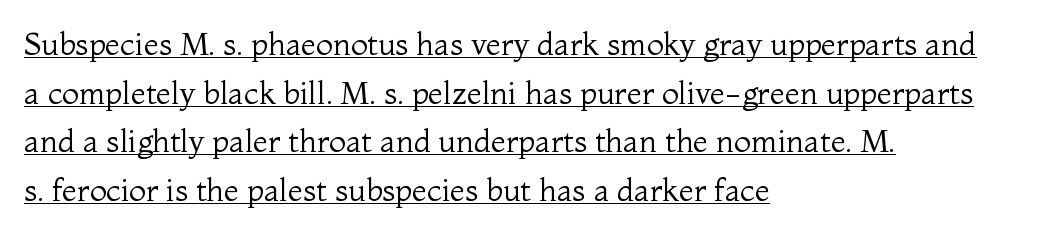
Q: Is the text bold? A: No.
Q: Is the text italic (slanted)? A: No, it is upright.
Q: Is the typeface a serif or a sans-serif typeface? A: Serif.
Q: Is the text underlined? A: Yes.
Q: How is the paragraph aligned? A: Left-aligned.
Q: Is the spacing between letters normal or unusually wide? A: Normal.
Q: Is the spacing between lines tight, normal or loose? A: Normal.
Q: Width (condensed, normal, or wide)? A: Normal.
Q: Stroke contrast? A: Medium.
Q: x-height? A: Medium.
Q: Monospaced? A: No.
